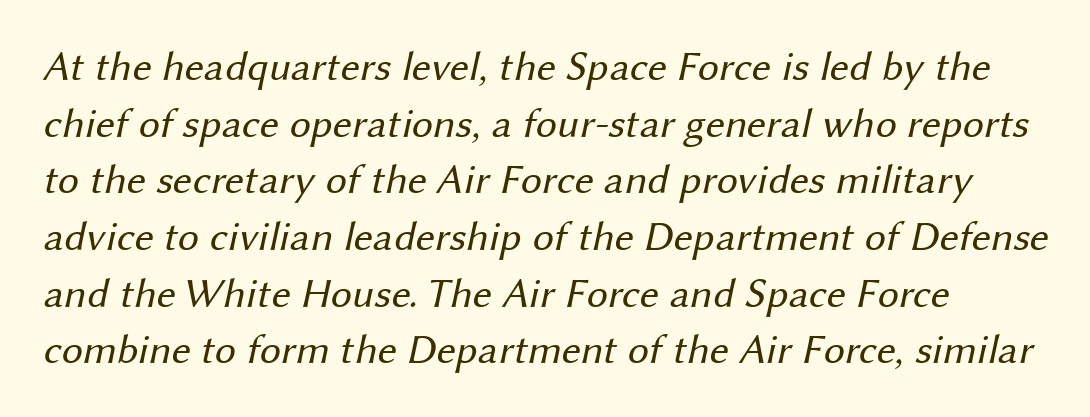
Nothing heavy about these letters — not bold at all. Do the characters align in a grid? No, the font is proportional. This rendering leaves character spacing at its baseline value. Successive baselines arrive at the customary interval. The glyphs in this specimen are sans serif. Just letters on the line, the space beneath them empty.
